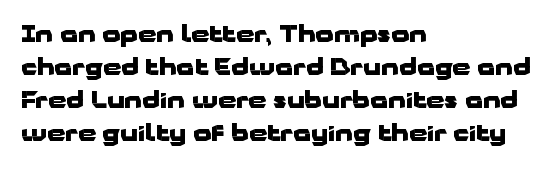
The gaps between neighbouring characters are ordinary and unremarkable. A dark, heavy texture on the line: the type is bold. Leftover space on each line is placed entirely after the last word. Reading down the column, the eye jumps a familiar distance to each next line. This is the regular roman posture of the typeface.
